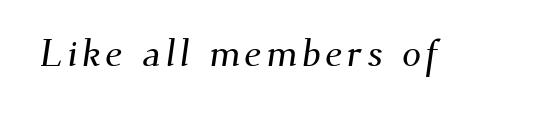
The image shows 38 px serif type; set not underlined; medium stroke contrast and a small x-height.
